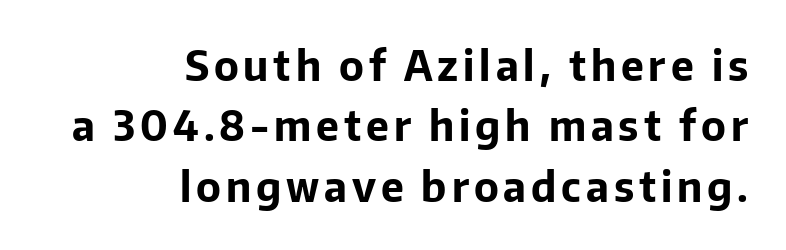
Q: Is the text bold? A: Yes.
Q: Is the text italic (slanted)? A: No, it is upright.
Q: Is the typeface a serif or a sans-serif typeface? A: Sans-serif.
Q: Is the text underlined? A: No.
Q: How is the paragraph aligned? A: Right-aligned.
Q: Is the spacing between lines tight, normal or loose? A: Normal.
Q: Width (condensed, normal, or wide)? A: Normal.
Q: Stroke contrast? A: Low.
Q: x-height? A: Medium.
Q: Monospaced? A: No.
